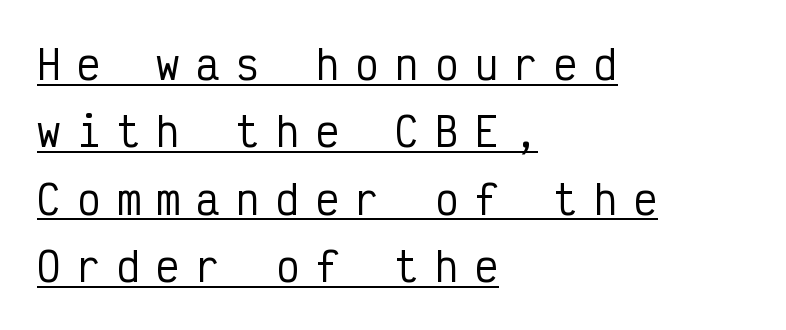
The image shows 39 px condensed sans-serif type, upright, monospaced; set left-aligned, line spacing 1.73x, unusually wide letter spacing (+0.42 em), underlined; low stroke contrast and a medium x-height.
